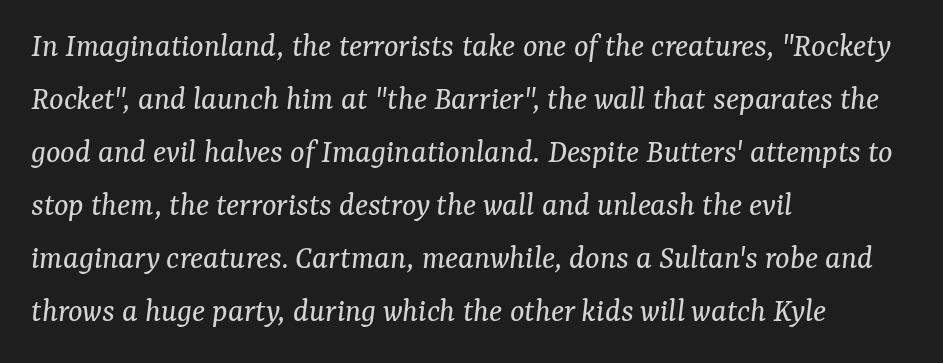
The image shows 34 px regular-weight serif type, italic (leaning right); set left-aligned, normal line spacing (1.56x), normal letter spacing, not underlined; medium stroke contrast and a medium x-height.
